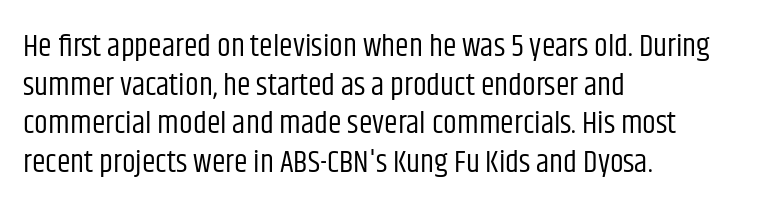
{"serif": "no", "italic": "no", "bold": "no", "weight": "regular", "width": "condensed", "stroke_contrast": "low", "x_height": "large", "monospaced": "no", "underline": "no", "align": "left", "line_spacing": "normal", "line_spacing_ratio": 1.25, "letter_spacing": "normal", "letter_spacing_em": 0.0, "glyph_px": 31}
